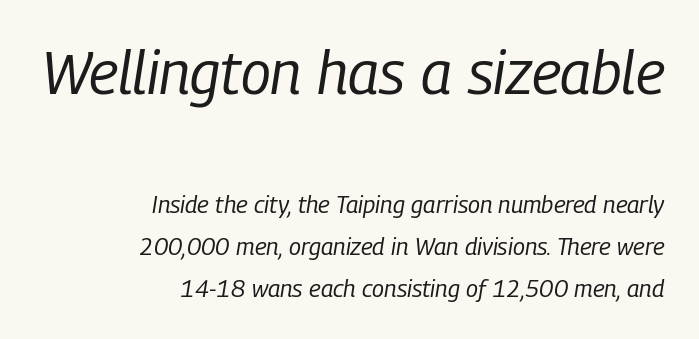
{"italic": "yes", "lean": "right", "slant_degrees": 9, "bold": "no", "weight": "regular", "width": "condensed", "stroke_contrast": "low", "x_height": "medium", "monospaced": "no", "underline": "no", "align": "right", "line_spacing_ratio": 1.76, "letter_spacing": "normal", "letter_spacing_em": 0.0, "larger_block": "first", "size_ratio": 2.5, "glyph_px": 60}
